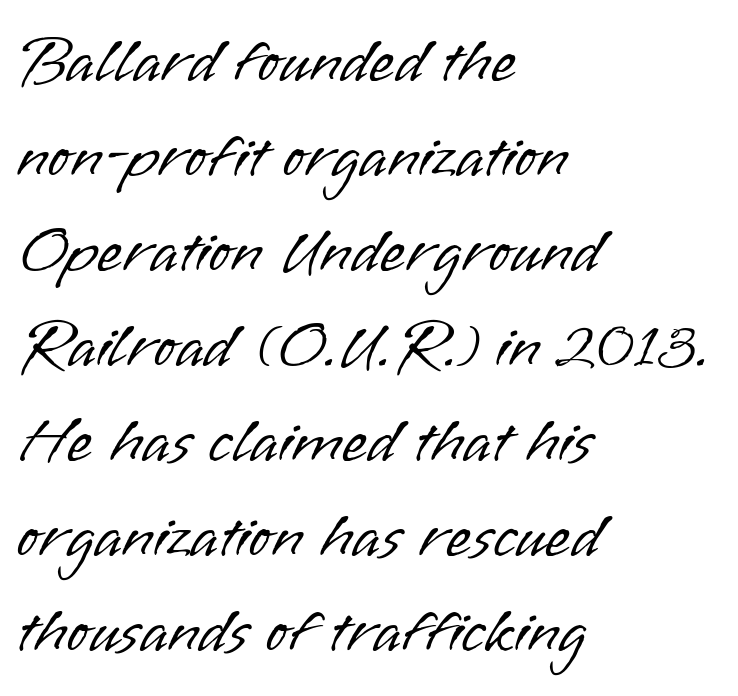
The image shows 66 px light sans-serif type; set left-aligned, normal line spacing (1.44x), normal letter spacing, not underlined; low stroke contrast and a small x-height.
